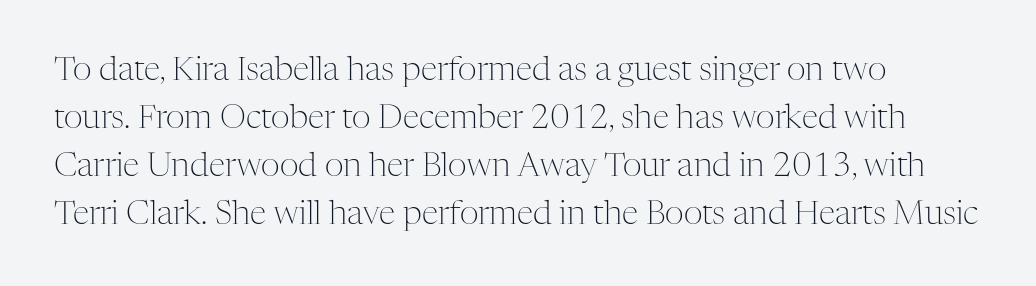
{"serif": "yes", "italic": "no", "bold": "no", "weight": "light", "width": "normal", "stroke_contrast": "medium", "x_height": "medium", "monospaced": "no", "underline": "no", "align": "left", "line_spacing": "normal", "line_spacing_ratio": 1.45, "letter_spacing": "normal", "letter_spacing_em": 0.0, "glyph_px": 33}
